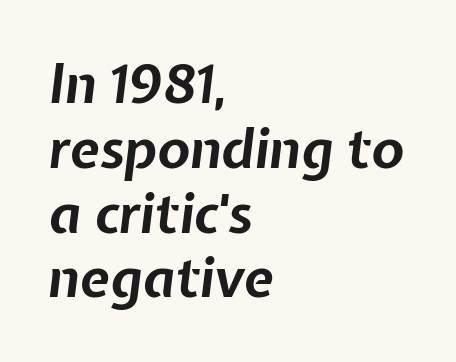
{"italic": "yes", "lean": "right", "slant_degrees": 7, "bold": "yes", "weight": "bold", "width": "normal", "stroke_contrast": "low", "x_height": "medium", "monospaced": "no", "underline": "no", "align": "left", "line_spacing_ratio": 1.2, "letter_spacing": "normal", "letter_spacing_em": 0.0, "glyph_px": 54}
